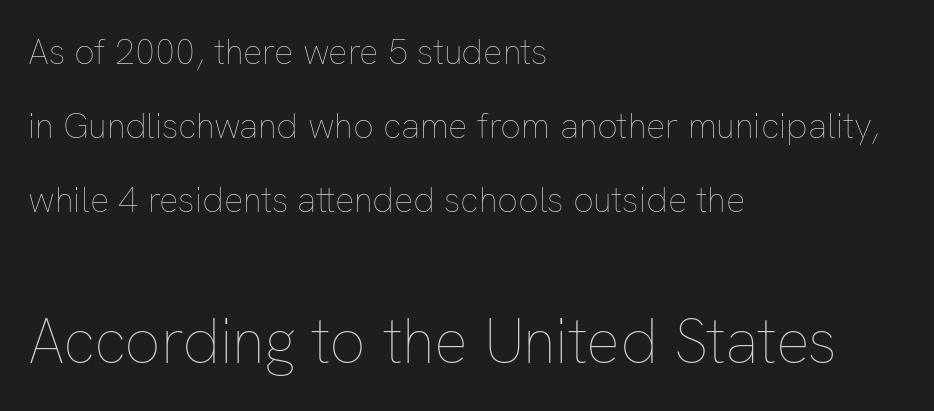
The image shows 63 px thin type, upright; set left-aligned, loose line spacing (2.05x), normal letter spacing, not underlined; the second (bottom) block is 1.75x larger; low stroke contrast and a medium x-height.
